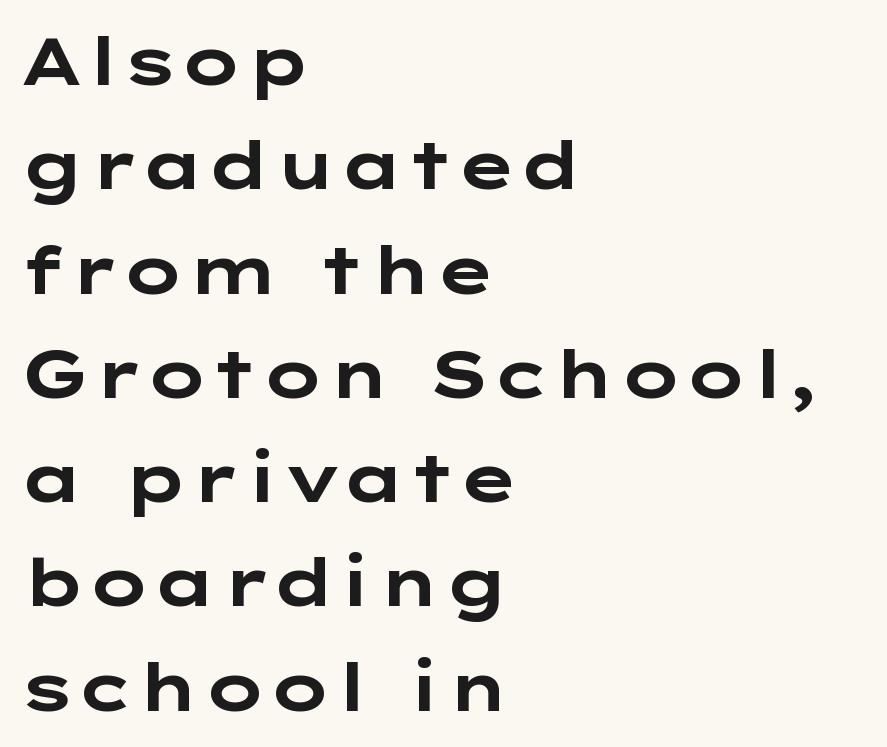
The image shows 66 px bold, wide sans-serif type, upright; set left-aligned, normal line spacing (1.58x), normal letter spacing, not underlined; low stroke contrast and a medium x-height.
